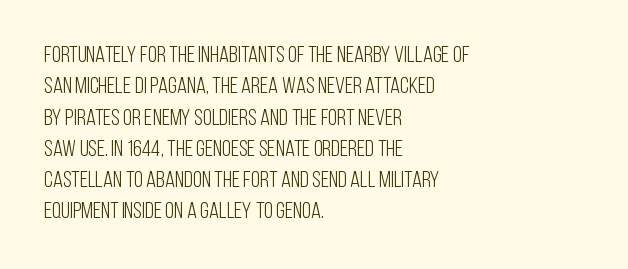
The image shows 23 px text type, upright; set left-aligned, normal line spacing (1.36x), normal letter spacing, not underlined.
